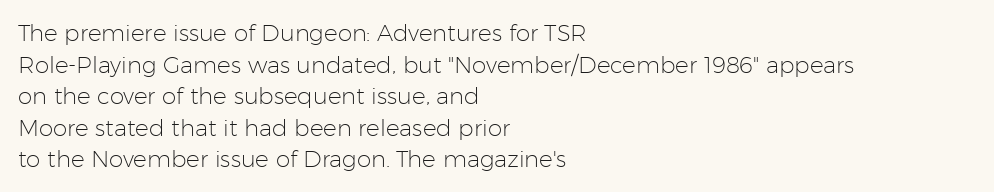
The strokes are not fattened; the text isn't bold. Beneath every word, the page is bare. Every row of glyphs begins at an identical x-position on the left. In terms of posture, this sample is upright.
